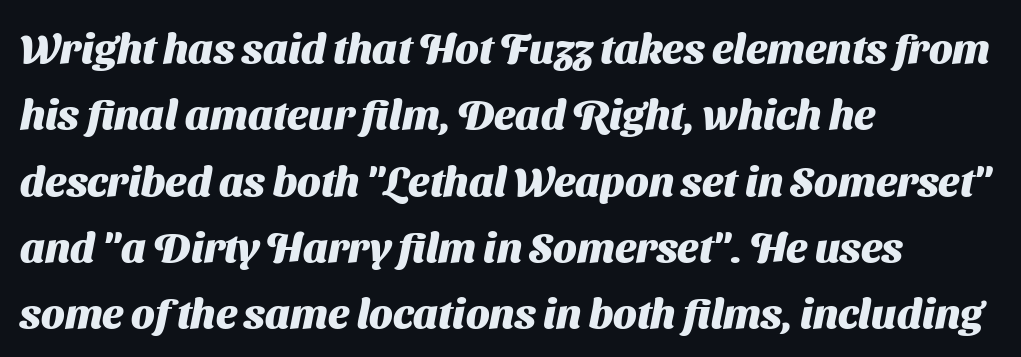
{"serif": "no", "bold": "yes", "weight": "heavy", "width": "normal", "stroke_contrast": "medium", "x_height": "medium", "monospaced": "no", "underline": "no", "align": "left", "line_spacing": "normal", "line_spacing_ratio": 1.58, "letter_spacing": "normal", "letter_spacing_em": 0.0, "glyph_px": 42}
